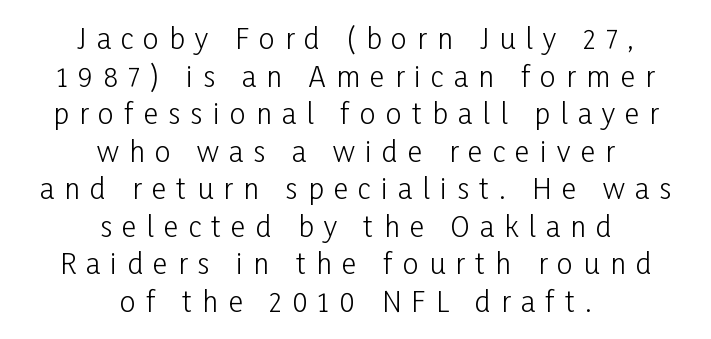
The image shows 28 px light, condensed sans-serif type, upright; set centered, normal line spacing (1.34x), unusually wide letter spacing (+0.37 em), not underlined; low stroke contrast and a medium x-height.
